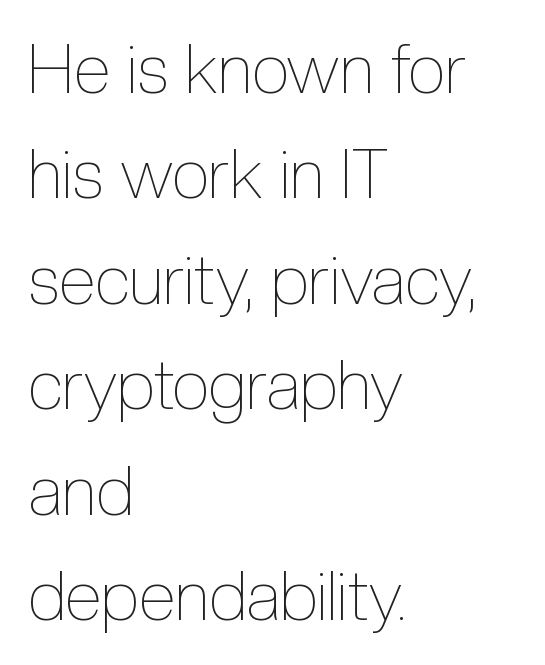
{"italic": "no", "bold": "no", "weight": "thin", "width": "condensed", "x_height": "medium", "monospaced": "no", "underline": "no", "align": "left", "line_spacing": "normal", "line_spacing_ratio": 1.55, "letter_spacing": "normal", "letter_spacing_em": 0.0, "glyph_px": 68}
